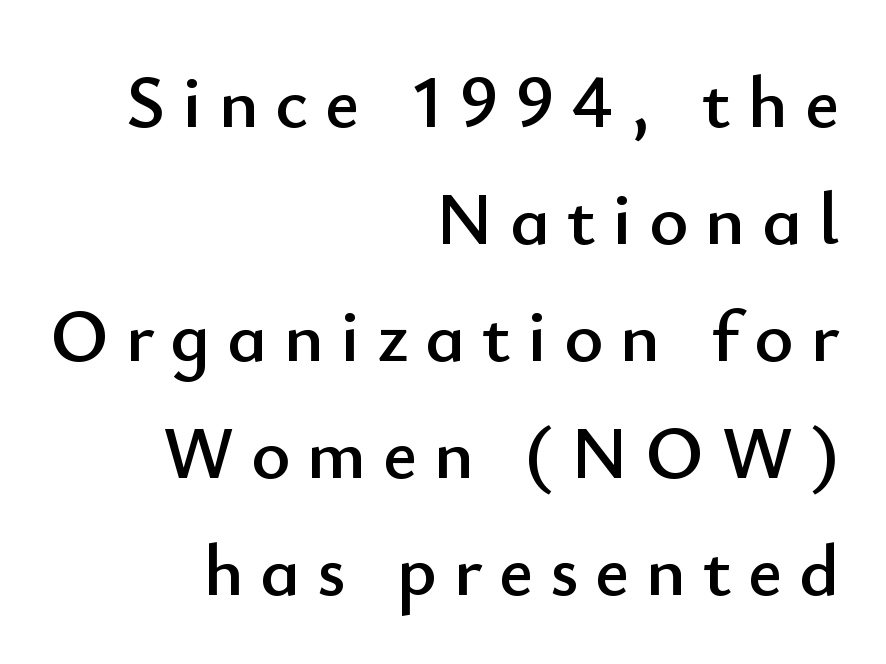
The zone under the glyphs is completely vacant. The rows are spaced the way most documents space them. The glyphs in this specimen are sans serif. Does the lettering tilt? It doesn't — this is upright. The setting favours the right margin, as signatures and pull-quotes sometimes do. Does extra space separate the letters? Yes, quite a lot of it.
